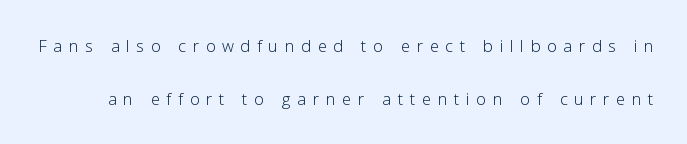
{"italic": "no", "bold": "no", "underline": "no", "line_spacing": "loose", "line_spacing_ratio": 2.4, "letter_spacing": "wide", "letter_spacing_em": 0.3, "glyph_px": 22}
